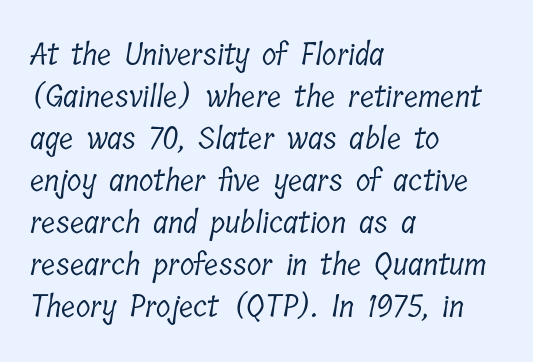
Q: Is the text bold? A: No.
Q: Is the typeface a serif or a sans-serif typeface? A: Serif.
Q: Is the text underlined? A: No.
Q: How is the paragraph aligned? A: Left-aligned.
Q: Is the spacing between letters normal or unusually wide? A: Normal.
Q: Is the spacing between lines tight, normal or loose? A: Normal.
Q: Width (condensed, normal, or wide)? A: Condensed.
Q: Stroke contrast? A: Low.
Q: x-height? A: Medium.
Q: Monospaced? A: No.
